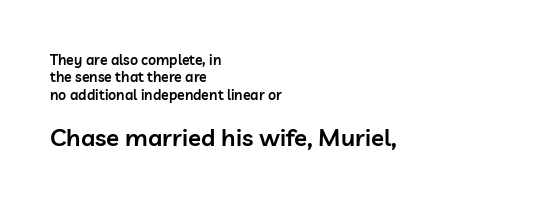
The image shows 24 px text type, upright; set left-aligned, line spacing 1.24x, normal letter spacing, not underlined; the second (bottom) block is 1.71x larger.
